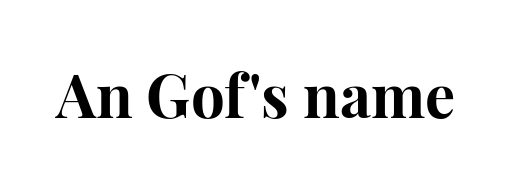
The letters carry serifs — small finishing strokes at the ends of their stems. The typography opts for an upright posture over an oblique one. The tracking reads as untouched default to a designer's eye. Stroke thickness is high; the sample reads as a true bold. Proportional: the letters do not fall into vertical columns.
